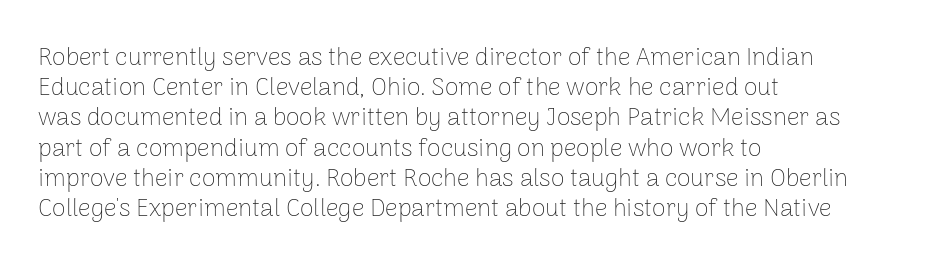
{"italic": "no", "bold": "no", "underline": "no", "align": "left", "line_spacing_ratio": 1.21, "letter_spacing": "normal", "letter_spacing_em": 0.0, "glyph_px": 25}
